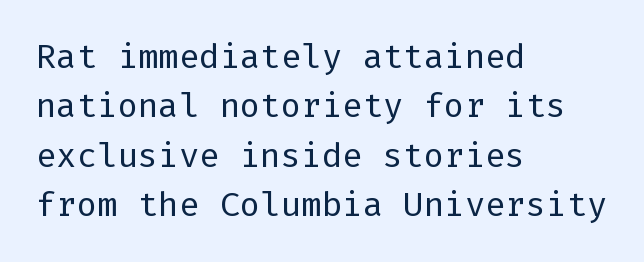
The image shows 34 px regular-weight sans-serif type, upright; set left-aligned, normal line spacing (1.45x), normal letter spacing, not underlined; low stroke contrast and a medium x-height.
